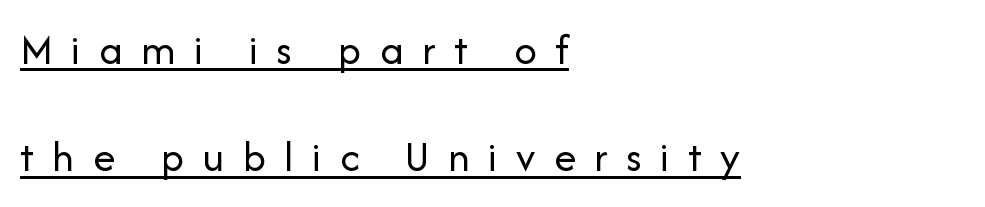
The image shows 44 px regular-weight sans-serif type, upright; set left-aligned, loose line spacing (2.44x), unusually wide letter spacing (+0.42 em), underlined; low stroke contrast and a medium x-height.
